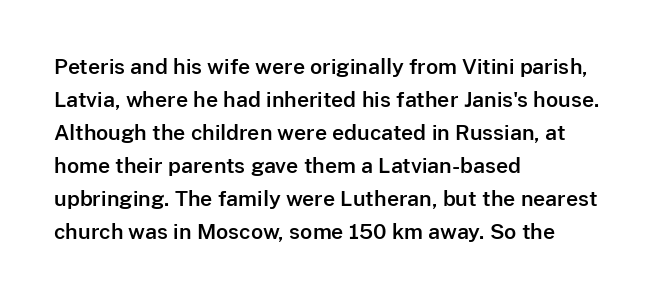
Q: Is the text italic (slanted)? A: No, it is upright.
Q: Is the text underlined? A: No.
Q: How is the paragraph aligned? A: Left-aligned.
Q: Is the spacing between letters normal or unusually wide? A: Normal.
Q: Is the spacing between lines tight, normal or loose? A: Normal.
